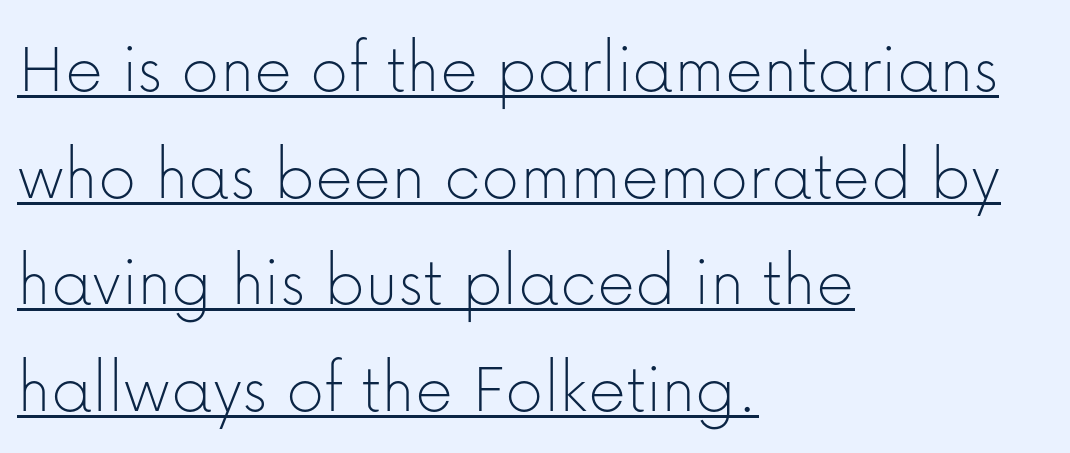
Q: Is the text bold? A: No.
Q: Is the text italic (slanted)? A: No, it is upright.
Q: Is the typeface a serif or a sans-serif typeface? A: Sans-serif.
Q: Is the text underlined? A: Yes.
Q: How is the paragraph aligned? A: Left-aligned.
Q: Is the spacing between letters normal or unusually wide? A: Normal.
Q: Is the spacing between lines tight, normal or loose? A: Normal.
Q: Width (condensed, normal, or wide)? A: Normal.
Q: Stroke contrast? A: Low.
Q: x-height? A: Medium.
Q: Monospaced? A: No.
